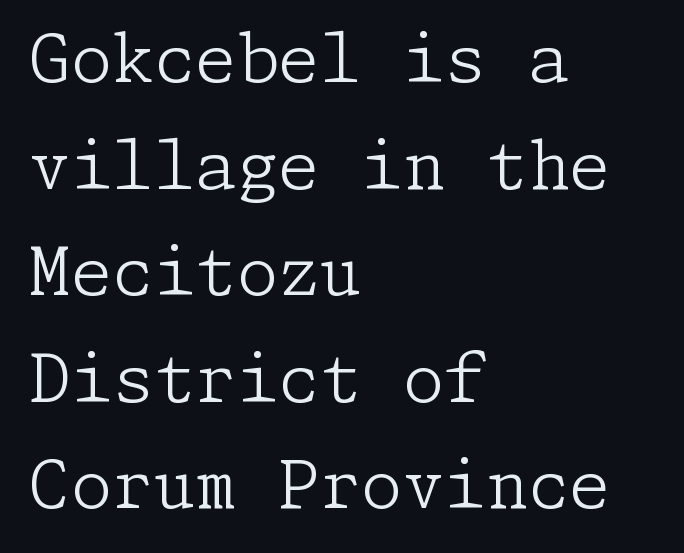
{"serif": "yes", "italic": "no", "bold": "no", "weight": "light", "width": "normal", "stroke_contrast": "low", "x_height": "medium", "underline": "no", "align": "left", "line_spacing": "normal", "line_spacing_ratio": 1.59, "letter_spacing": "normal", "letter_spacing_em": 0.0, "glyph_px": 67}
